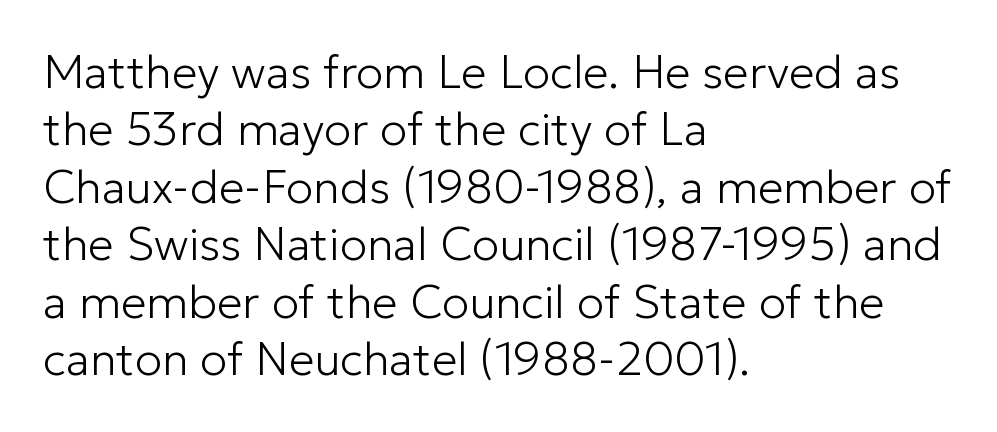
Q: Is the text bold? A: No.
Q: Is the text italic (slanted)? A: No, it is upright.
Q: Is the typeface a serif or a sans-serif typeface? A: Sans-serif.
Q: Is the text underlined? A: No.
Q: How is the paragraph aligned? A: Left-aligned.
Q: Is the spacing between letters normal or unusually wide? A: Normal.
Q: Is the spacing between lines tight, normal or loose? A: Normal.
Q: Width (condensed, normal, or wide)? A: Normal.
Q: Stroke contrast? A: Low.
Q: x-height? A: Medium.
Q: Monospaced? A: No.
